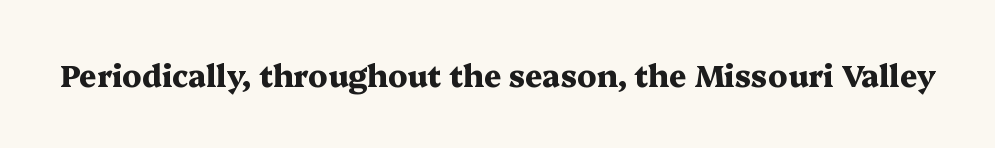
Q: Is the text bold? A: Yes.
Q: Is the text italic (slanted)? A: No, it is upright.
Q: Is the typeface a serif or a sans-serif typeface? A: Serif.
Q: Is the text underlined? A: No.
Q: Is the spacing between letters normal or unusually wide? A: Normal.
Q: Width (condensed, normal, or wide)? A: Wide.
Q: Stroke contrast? A: Medium.
Q: x-height? A: Medium.
Q: Monospaced? A: No.
